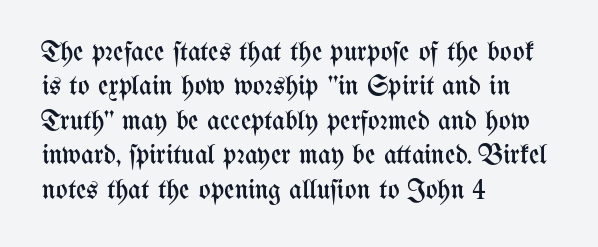
Q: Is the text bold? A: No.
Q: Is the text italic (slanted)? A: No, it is upright.
Q: Is the text underlined? A: No.
Q: How is the paragraph aligned? A: Left-aligned.
Q: Is the spacing between letters normal or unusually wide? A: Normal.
Q: Width (condensed, normal, or wide)? A: Condensed.
Q: Stroke contrast? A: Medium.
Q: x-height? A: Medium.
Q: Monospaced? A: No.
